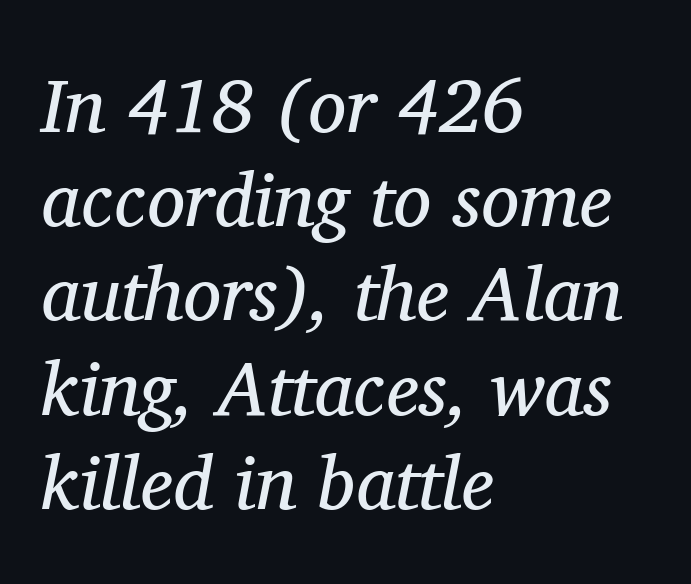
{"serif": "yes", "italic": "yes", "lean": "right", "slant_degrees": 11, "bold": "no", "weight": "regular", "width": "normal", "stroke_contrast": "medium", "x_height": "medium", "monospaced": "no", "underline": "no", "align": "left", "line_spacing_ratio": 1.24, "letter_spacing": "normal", "letter_spacing_em": 0.0, "glyph_px": 76}
